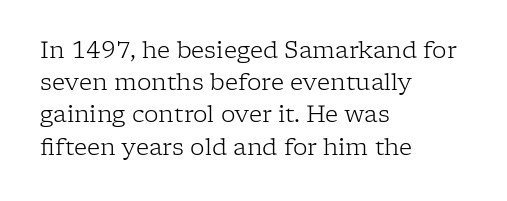
Regarding leading, the lines here are spaced in the standard way. The setting favours the left margin, as ordinary paragraphs usually do. The typeface has the unassuming heft of standard copy or less. The tracking reads as untouched default to a designer's eye. Type without underlining. Vertical strokes here are truly vertical.
